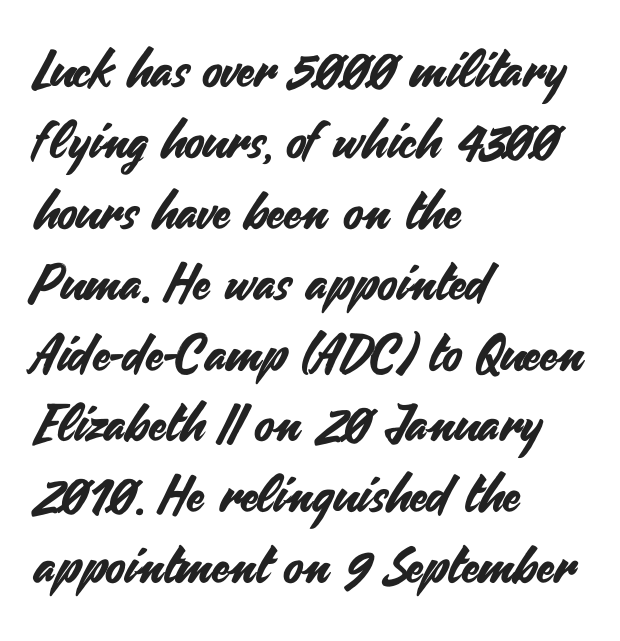
Q: Is the text italic (slanted)? A: Yes.
Q: Is the typeface a serif or a sans-serif typeface? A: Sans-serif.
Q: Is the text underlined? A: No.
Q: How is the paragraph aligned? A: Left-aligned.
Q: Is the spacing between letters normal or unusually wide? A: Normal.
Q: Is the spacing between lines tight, normal or loose? A: Normal.
Q: Width (condensed, normal, or wide)? A: Normal.
Q: Stroke contrast? A: Medium.
Q: x-height? A: Small.
Q: Monospaced? A: No.
